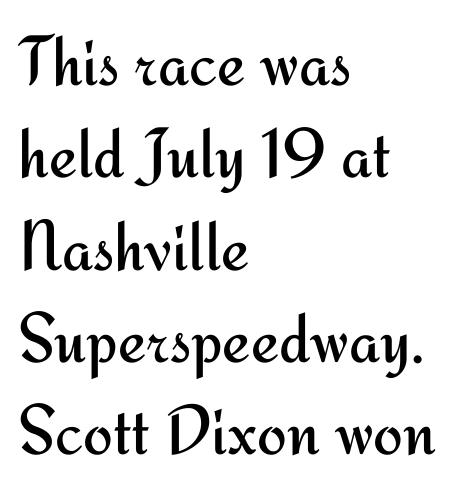
{"serif": "no", "italic": "no", "bold": "no", "weight": "regular", "width": "normal", "stroke_contrast": "medium", "x_height": "small", "monospaced": "no", "underline": "no", "align": "left", "line_spacing": "normal", "line_spacing_ratio": 1.3, "letter_spacing": "normal", "letter_spacing_em": 0.0, "glyph_px": 71}
